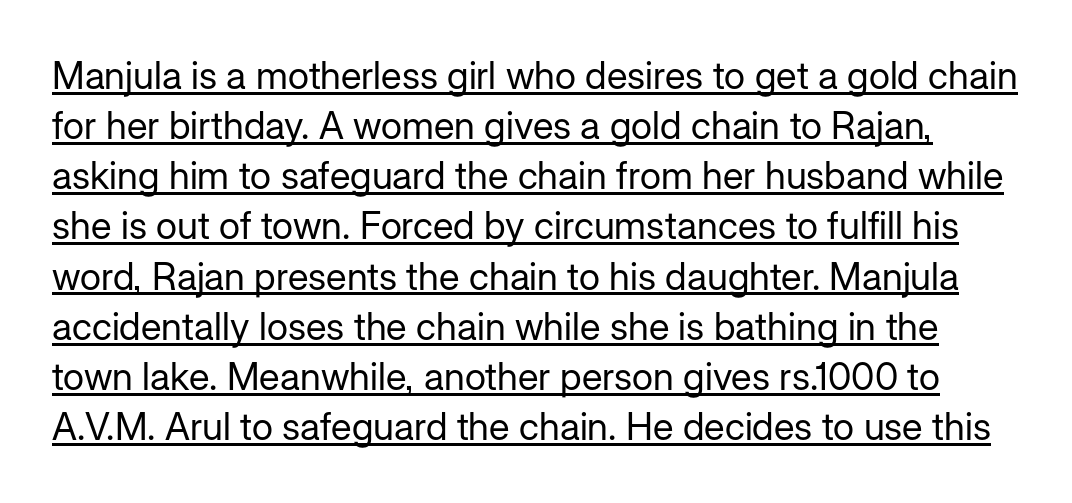
{"serif": "no", "italic": "no", "bold": "no", "weight": "regular", "width": "normal", "stroke_contrast": "low", "x_height": "medium", "monospaced": "no", "underline": "yes", "line_spacing": "normal", "line_spacing_ratio": 1.32, "letter_spacing": "normal", "letter_spacing_em": 0.0, "glyph_px": 38}
